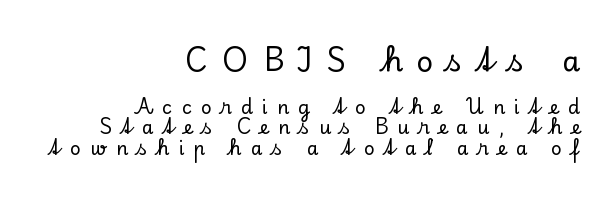
Q: Is the text italic (slanted)? A: No, it is upright.
Q: Is the text underlined? A: No.
Q: How is the paragraph aligned? A: Right-aligned.
Q: Is the spacing between letters normal or unusually wide? A: Unusually wide.
Q: Is the spacing between lines tight, normal or loose? A: Tight.
Q: Which block of text is set in a larger size, the first (top) or the second (bottom)? A: The first (top) one.
Q: Width (condensed, normal, or wide)? A: Normal.
Q: Stroke contrast? A: Low.
Q: x-height? A: Small.
Q: Monospaced? A: No.
